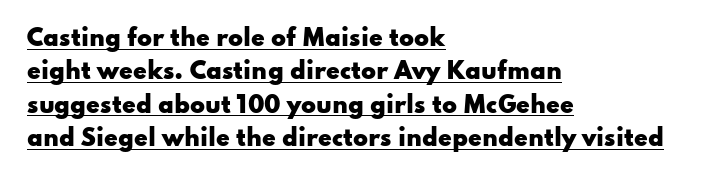
The image shows 22 px bold type, upright; set left-aligned, normal line spacing (1.52x), normal letter spacing, underlined.
